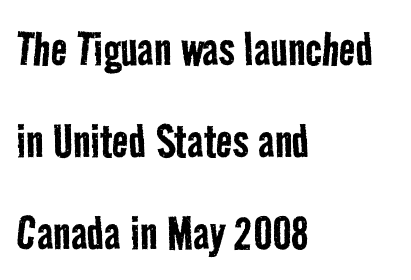
{"serif": "no", "bold": "no", "weight": "regular", "width": "condensed", "stroke_contrast": "low", "x_height": "medium", "monospaced": "no", "underline": "no", "align": "left", "line_spacing": "normal", "line_spacing_ratio": 1.64, "letter_spacing": "normal", "letter_spacing_em": 0.0, "glyph_px": 56}
